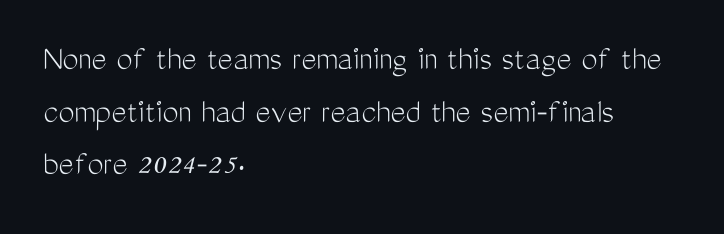
The image shows 36 px light, condensed sans-serif type, upright; set left-aligned, normal line spacing (1.46x), normal letter spacing, not underlined; medium stroke contrast and a medium x-height.
